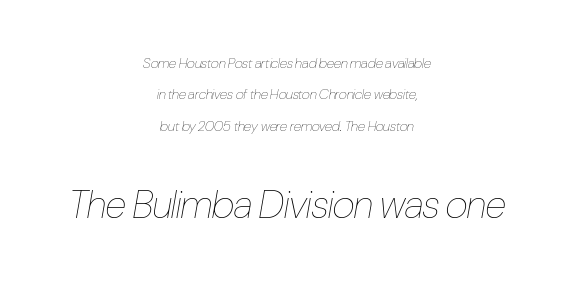
{"italic": "yes", "lean": "right", "slant_degrees": 10, "bold": "no", "weight": "thin", "width": "condensed", "stroke_contrast": "low", "x_height": "medium", "monospaced": "no", "underline": "no", "align": "center", "line_spacing": "loose", "line_spacing_ratio": 2.24, "letter_spacing": "normal", "letter_spacing_em": 0.0, "larger_block": "second", "size_ratio": 2.79, "glyph_px": 39}
